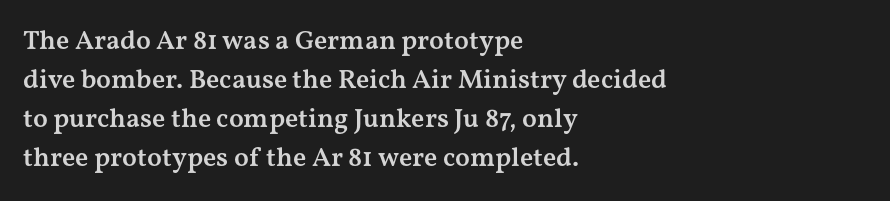
Q: Is the text bold? A: Semi-bold.
Q: Is the text italic (slanted)? A: No, it is upright.
Q: Is the text underlined? A: No.
Q: How is the paragraph aligned? A: Left-aligned.
Q: Is the spacing between letters normal or unusually wide? A: Normal.
Q: Is the spacing between lines tight, normal or loose? A: Normal.
